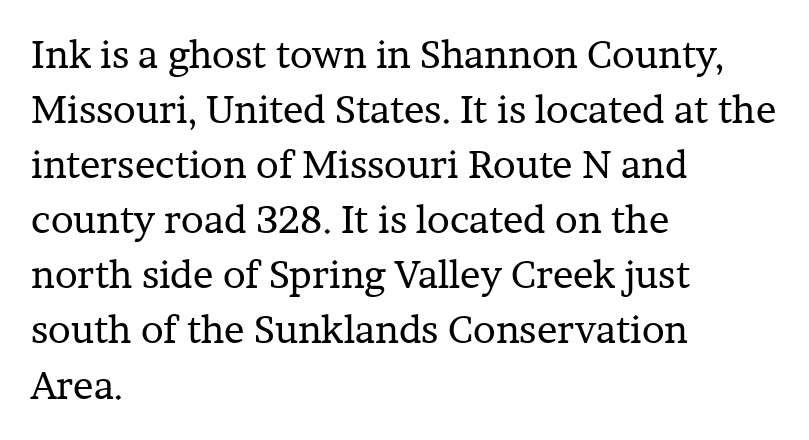
{"serif": "yes", "italic": "no", "bold": "no", "weight": "regular", "width": "normal", "stroke_contrast": "low", "x_height": "medium", "monospaced": "no", "underline": "no", "align": "left", "line_spacing": "normal", "line_spacing_ratio": 1.45, "letter_spacing": "normal", "letter_spacing_em": 0.0, "glyph_px": 38}
